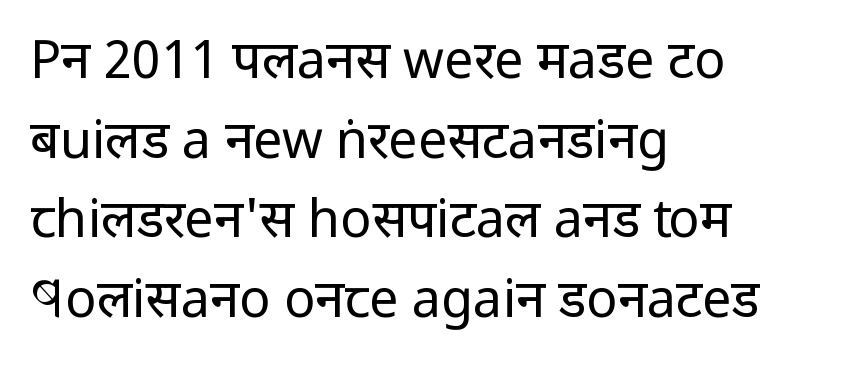
Q: Is the text bold? A: No.
Q: Is the text italic (slanted)? A: No, it is upright.
Q: Is the typeface a serif or a sans-serif typeface? A: Sans-serif.
Q: Is the text underlined? A: No.
Q: How is the paragraph aligned? A: Left-aligned.
Q: Is the spacing between letters normal or unusually wide? A: Normal.
Q: Is the spacing between lines tight, normal or loose? A: Normal.
Q: Width (condensed, normal, or wide)? A: Condensed.
Q: Stroke contrast? A: Low.
Q: x-height? A: Large.
Q: Monospaced? A: No.
